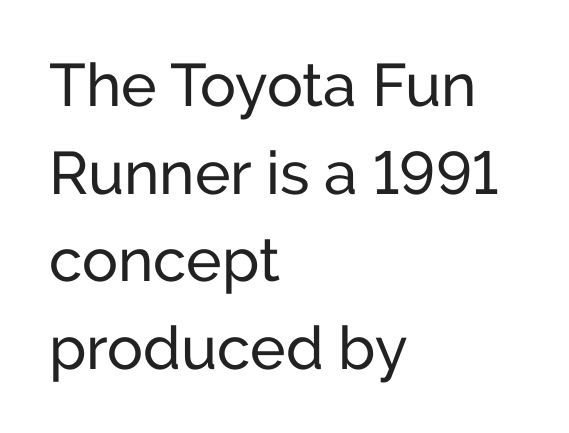
The image shows 60 px sans-serif type, upright; set left-aligned, normal line spacing (1.46x), normal letter spacing, not underlined; low stroke contrast and a medium x-height.
